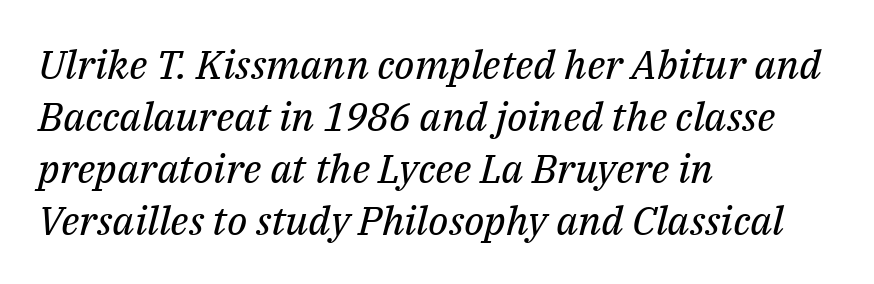
This sample has the flowing, uneven cadence of proportional lettering. Heaviness? Minimal to ordinary, like unemphasized prose. The leading is moderate, giving the passage an even texture. Underlining? Definitely not there.
